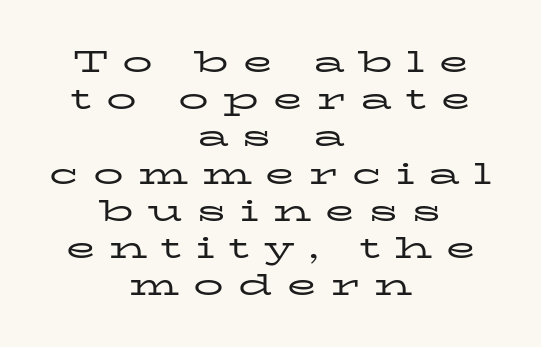
{"serif": "yes", "italic": "no", "bold": "no", "weight": "regular", "width": "wide", "stroke_contrast": "low", "x_height": "medium", "monospaced": "no", "underline": "no", "align": "center", "line_spacing_ratio": 1.24, "letter_spacing": "wide", "letter_spacing_em": 0.47, "glyph_px": 30}
